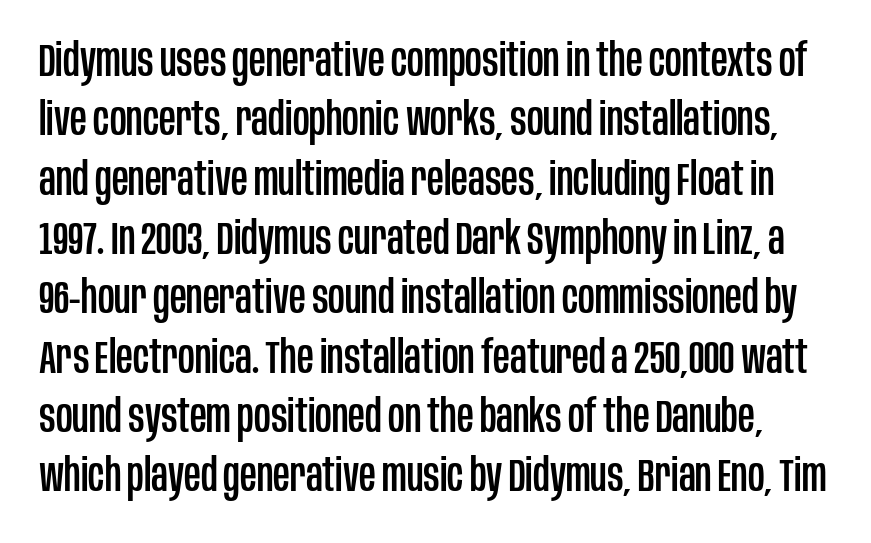
Q: Is the text italic (slanted)? A: No, it is upright.
Q: Is the typeface a serif or a sans-serif typeface? A: Sans-serif.
Q: Is the text underlined? A: No.
Q: Is the spacing between letters normal or unusually wide? A: Normal.
Q: Is the spacing between lines tight, normal or loose? A: Normal.
Q: Width (condensed, normal, or wide)? A: Condensed.
Q: Stroke contrast? A: Low.
Q: x-height? A: Large.
Q: Monospaced? A: No.
